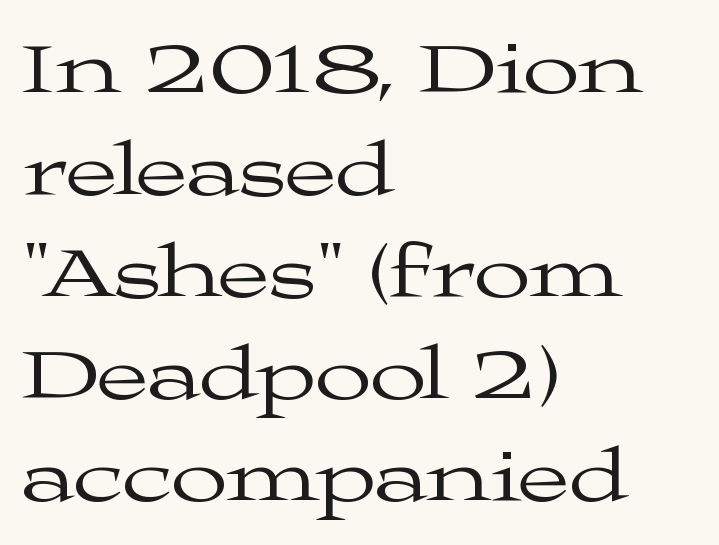
Q: Is the text bold? A: No.
Q: Is the text italic (slanted)? A: No, it is upright.
Q: Is the typeface a serif or a sans-serif typeface? A: Serif.
Q: Is the text underlined? A: No.
Q: How is the paragraph aligned? A: Left-aligned.
Q: Is the spacing between letters normal or unusually wide? A: Normal.
Q: Is the spacing between lines tight, normal or loose? A: Normal.
Q: Width (condensed, normal, or wide)? A: Wide.
Q: Stroke contrast? A: Medium.
Q: x-height? A: Medium.
Q: Monospaced? A: No.
